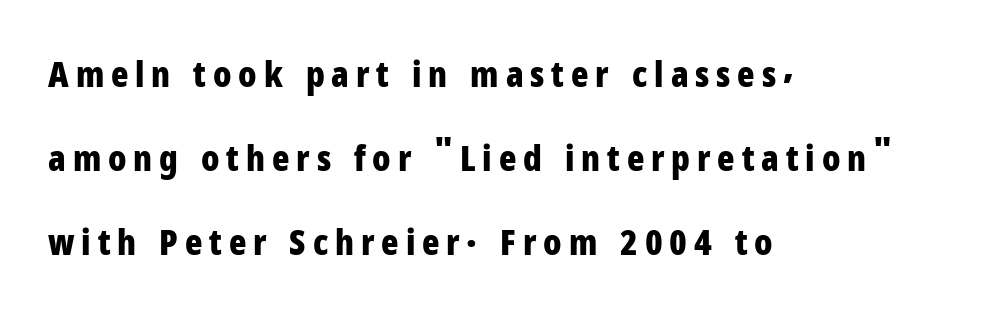
The image shows 36 px bold, condensed sans-serif type, upright; set left-aligned, loose line spacing (2.33x), not underlined; low stroke contrast and a medium x-height.
